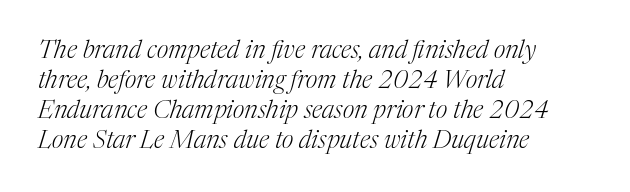
Q: Is the text bold? A: No.
Q: Is the text italic (slanted)? A: Yes, it leans right by about 17 degrees.
Q: Is the text underlined? A: No.
Q: How is the paragraph aligned? A: Left-aligned.
Q: Is the spacing between letters normal or unusually wide? A: Normal.
